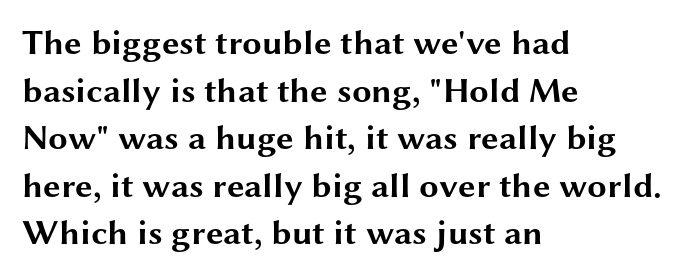
The image shows 35 px bold, wide sans-serif type, upright; set left-aligned, normal line spacing (1.36x), normal letter spacing, not underlined; medium stroke contrast and a medium x-height.
